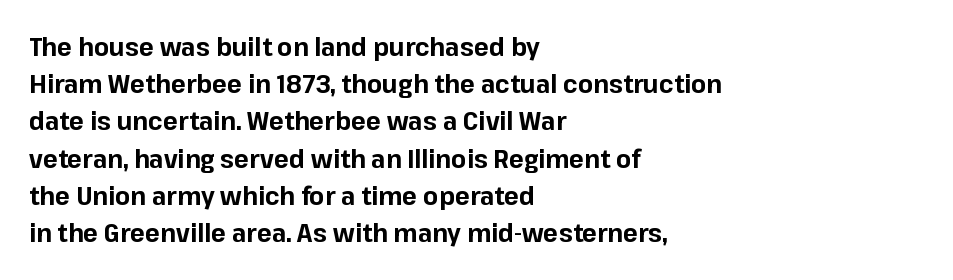
Italic: no, the glyphs are upright roman. Weight: bold. A typesetter would call this zero additional tracking. Does the copy run flush right? No — it runs flush left. In terms of leading, this rendering sits right in the middle. Quick note: underline off.
